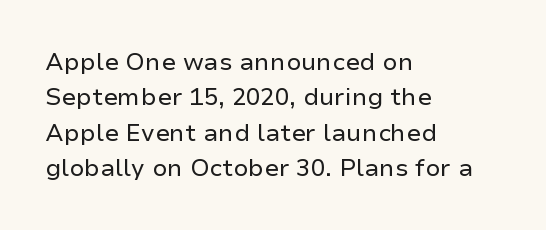
Q: Is the text bold? A: No.
Q: Is the text italic (slanted)? A: No, it is upright.
Q: Is the text underlined? A: No.
Q: How is the paragraph aligned? A: Left-aligned.
Q: Is the spacing between letters normal or unusually wide? A: Normal.
Q: Is the spacing between lines tight, normal or loose? A: Normal.
